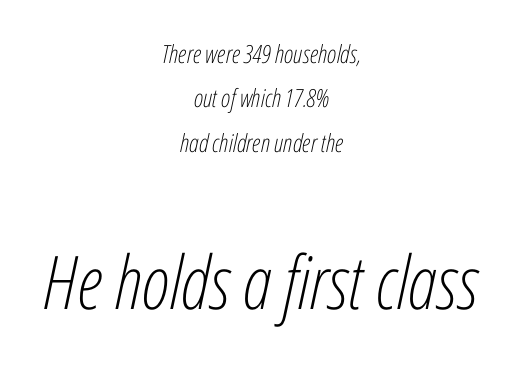
Q: Is the text bold? A: No.
Q: Is the text italic (slanted)? A: Yes, it leans right by about 12 degrees.
Q: Is the text underlined? A: No.
Q: How is the paragraph aligned? A: Centered.
Q: Is the spacing between letters normal or unusually wide? A: Normal.
Q: Which block of text is set in a larger size, the first (top) or the second (bottom)? A: The second (bottom) one.
Q: Width (condensed, normal, or wide)? A: Condensed.
Q: Stroke contrast? A: Low.
Q: x-height? A: Medium.
Q: Monospaced? A: No.
